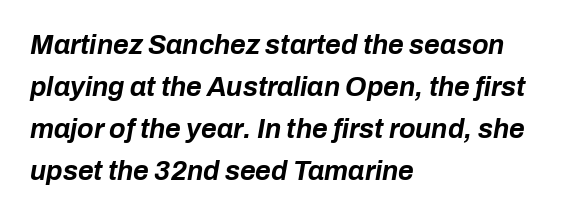
The image shows 27 px bold type, italic (leaning right); set left-aligned, normal line spacing (1.56x), normal letter spacing, not underlined.
